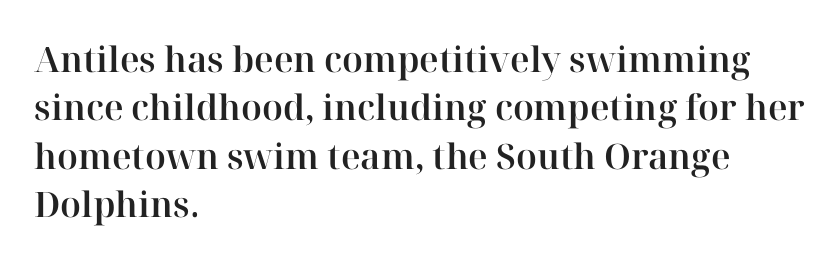
{"serif": "yes", "italic": "no", "width": "normal", "stroke_contrast": "high", "x_height": "medium", "monospaced": "no", "underline": "no", "align": "left", "line_spacing": "normal", "line_spacing_ratio": 1.38, "letter_spacing": "normal", "letter_spacing_em": 0.0, "glyph_px": 35}
